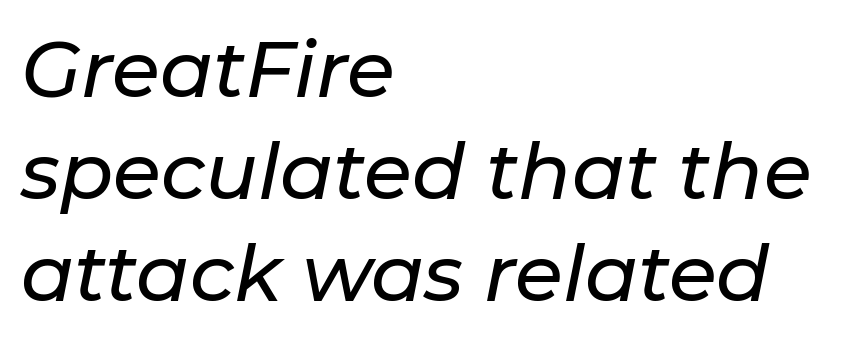
Q: Is the text italic (slanted)? A: Yes, it leans right by about 11 degrees.
Q: Is the text underlined? A: No.
Q: How is the paragraph aligned? A: Left-aligned.
Q: Is the spacing between letters normal or unusually wide? A: Normal.
Q: Is the spacing between lines tight, normal or loose? A: Normal.
Q: Width (condensed, normal, or wide)? A: Normal.
Q: Stroke contrast? A: Low.
Q: x-height? A: Medium.
Q: Monospaced? A: No.
